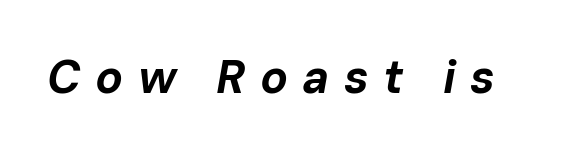
Q: Is the text bold? A: Yes.
Q: Is the text italic (slanted)? A: Yes, it leans right by about 10 degrees.
Q: Is the text underlined? A: No.
Q: Is the spacing between letters normal or unusually wide? A: Unusually wide.
Q: Width (condensed, normal, or wide)? A: Normal.
Q: Stroke contrast? A: Low.
Q: x-height? A: Medium.
Q: Monospaced? A: No.
